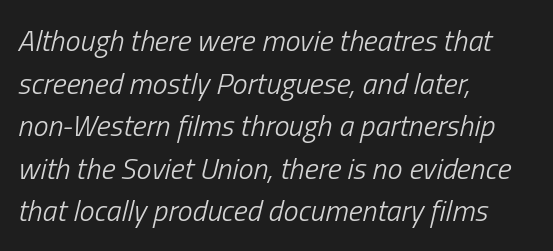
Q: Is the text bold? A: No.
Q: Is the text italic (slanted)? A: Yes, it leans right by about 13 degrees.
Q: Is the text underlined? A: No.
Q: How is the paragraph aligned? A: Left-aligned.
Q: Is the spacing between letters normal or unusually wide? A: Normal.
Q: Is the spacing between lines tight, normal or loose? A: Normal.
Q: Width (condensed, normal, or wide)? A: Condensed.
Q: Stroke contrast? A: Low.
Q: x-height? A: Medium.
Q: Monospaced? A: No.
